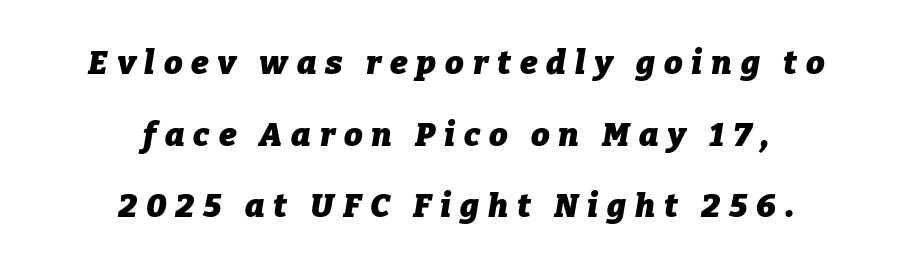
{"italic": "yes", "lean": "right", "slant_degrees": 9, "bold": "yes", "weight": "heavy", "width": "normal", "stroke_contrast": "low", "x_height": "medium", "monospaced": "no", "underline": "no", "align": "center", "line_spacing": "loose", "line_spacing_ratio": 2.17, "letter_spacing": "wide", "letter_spacing_em": 0.27, "glyph_px": 33}
